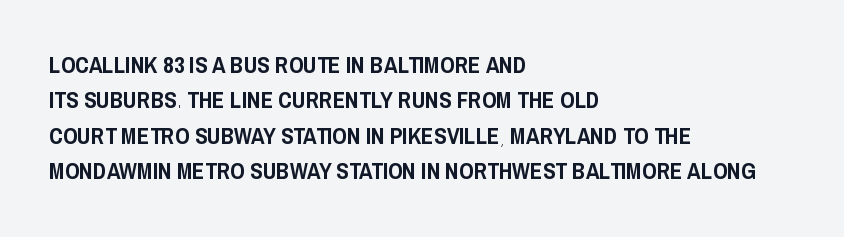
The image shows 23 px text type, upright; set left-aligned, normal line spacing (1.54x), normal letter spacing, not underlined.
